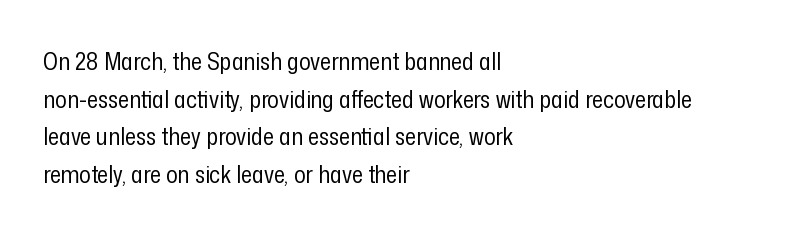
{"italic": "no", "bold": "no", "underline": "no", "align": "left", "line_spacing": "normal", "line_spacing_ratio": 1.57, "letter_spacing": "normal", "letter_spacing_em": 0.0, "glyph_px": 24}
